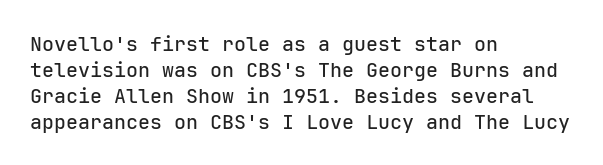
{"italic": "no", "underline": "no", "align": "left", "line_spacing": "normal", "line_spacing_ratio": 1.3, "letter_spacing": "normal", "letter_spacing_em": 0.0, "glyph_px": 20}
